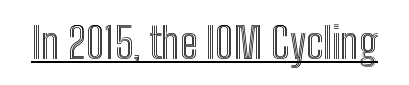
Here the designer chose a conventional face with non-uniform glyph widths. Somebody hit Ctrl+U on this one — the words are underlined. The face used here is rendered with its standard letterfit. The letters stand straight up with perfectly vertical stems.
